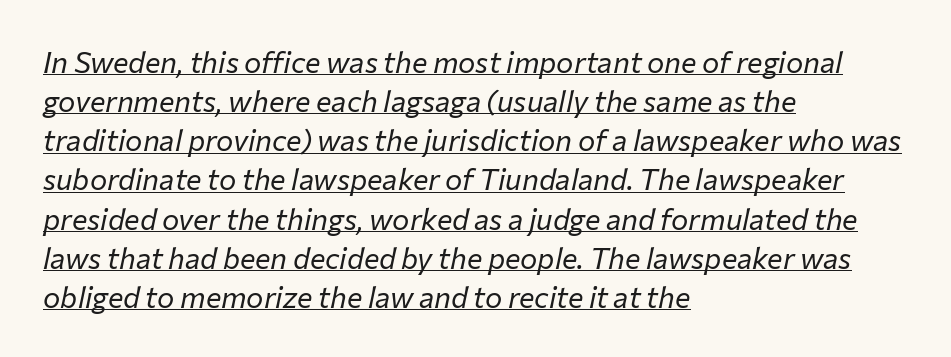
{"italic": "yes", "lean": "right", "slant_degrees": 12, "bold": "no", "weight": "regular", "width": "normal", "stroke_contrast": "low", "x_height": "medium", "monospaced": "no", "underline": "yes", "align": "left", "line_spacing": "normal", "line_spacing_ratio": 1.35, "letter_spacing": "normal", "letter_spacing_em": 0.0, "glyph_px": 29}
